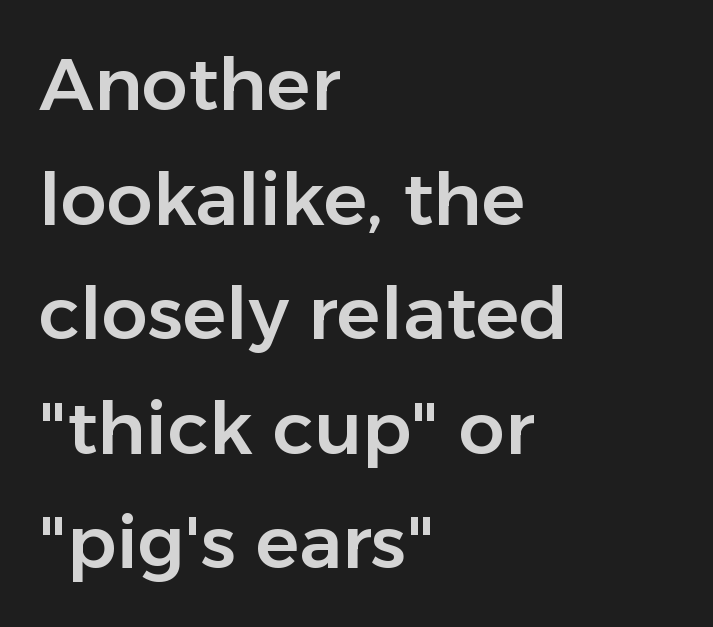
The designer left line spacing at the default. All the whitespace from short lines collects on the right. The horizontal fit of the characters is conventional and even. Unlike italic type, these characters show no tilt at all.
